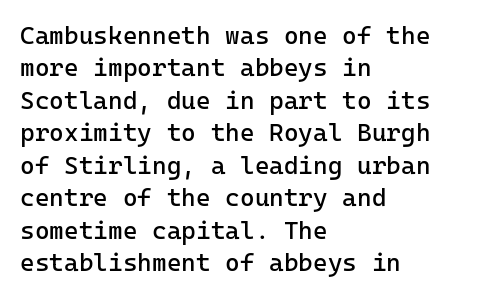
The image shows 25 px text type, upright; set left-aligned, normal line spacing (1.3x), normal letter spacing, not underlined.
